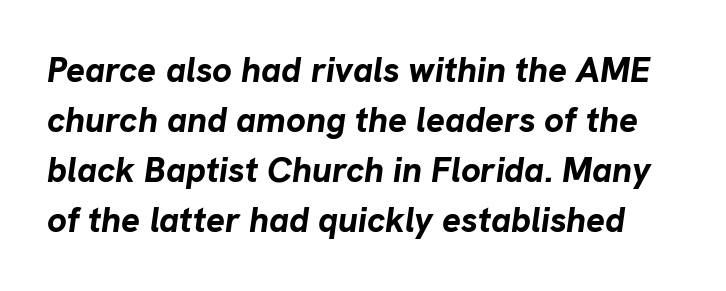
The image shows 35 px bold type, italic (leaning right); set normal line spacing (1.43x), normal letter spacing, not underlined; low stroke contrast and a medium x-height.
